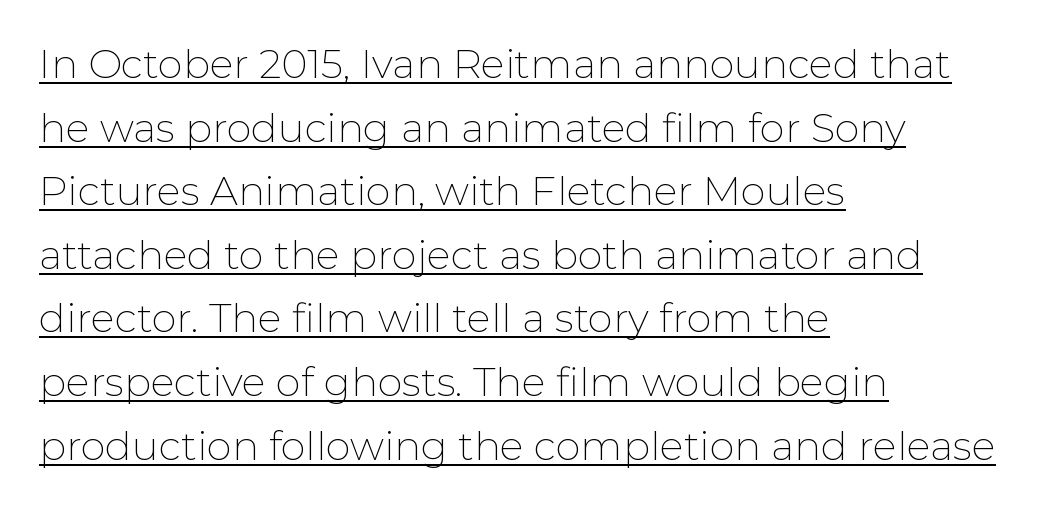
Q: Is the text bold? A: No.
Q: Is the text italic (slanted)? A: No, it is upright.
Q: Is the typeface a serif or a sans-serif typeface? A: Sans-serif.
Q: Is the text underlined? A: Yes.
Q: How is the paragraph aligned? A: Left-aligned.
Q: Is the spacing between letters normal or unusually wide? A: Normal.
Q: Is the spacing between lines tight, normal or loose? A: Normal.
Q: Width (condensed, normal, or wide)? A: Normal.
Q: Stroke contrast? A: Low.
Q: x-height? A: Medium.
Q: Monospaced? A: No.
